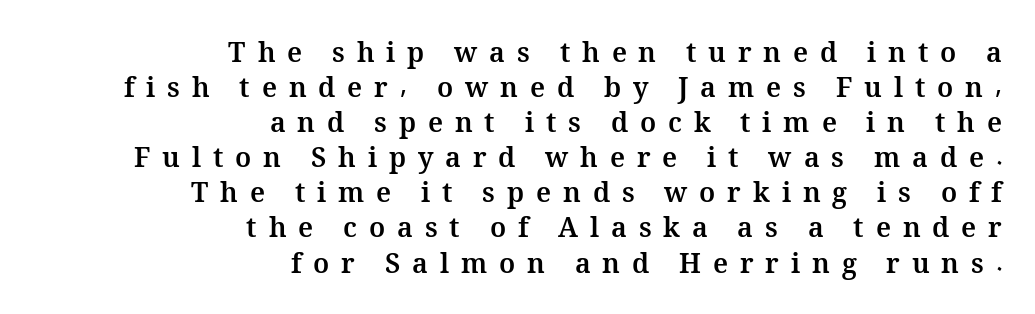
The image shows 27 px bold type, upright; set right-aligned, normal line spacing (1.3x), unusually wide letter spacing (+0.44 em), not underlined.
